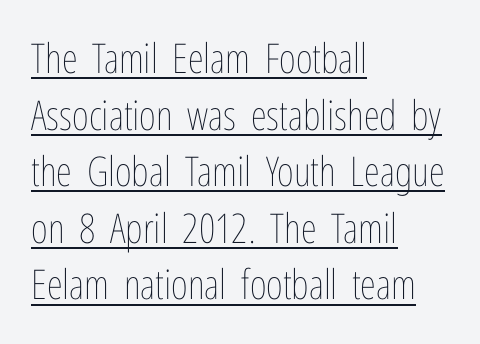
Weight: not bold — regular or lighter. Short note: letters normally spaced. Character widths vary here, with narrow letters taking less room than wide ones. What's the leading like? Ordinary, nothing unusual. Has an underline been added? It has.
